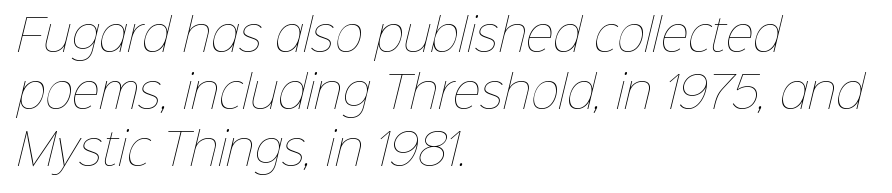
Nothing heavy about these letters — not bold at all. Layout note: lines flush left. Think of a printed novel: that variable character pitch is what you see here. The rendering keeps characters at their native spacing.
